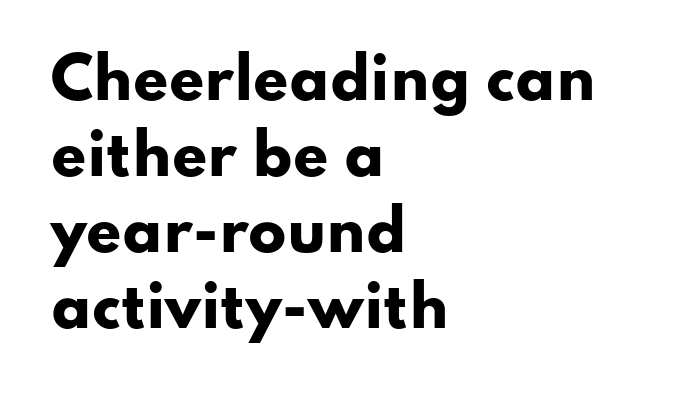
Q: Is the text bold? A: Yes.
Q: Is the text italic (slanted)? A: No, it is upright.
Q: Is the typeface a serif or a sans-serif typeface? A: Sans-serif.
Q: Is the text underlined? A: No.
Q: How is the paragraph aligned? A: Left-aligned.
Q: Is the spacing between letters normal or unusually wide? A: Normal.
Q: Is the spacing between lines tight, normal or loose? A: Normal.
Q: Width (condensed, normal, or wide)? A: Wide.
Q: Stroke contrast? A: Low.
Q: x-height? A: Small.
Q: Monospaced? A: No.
